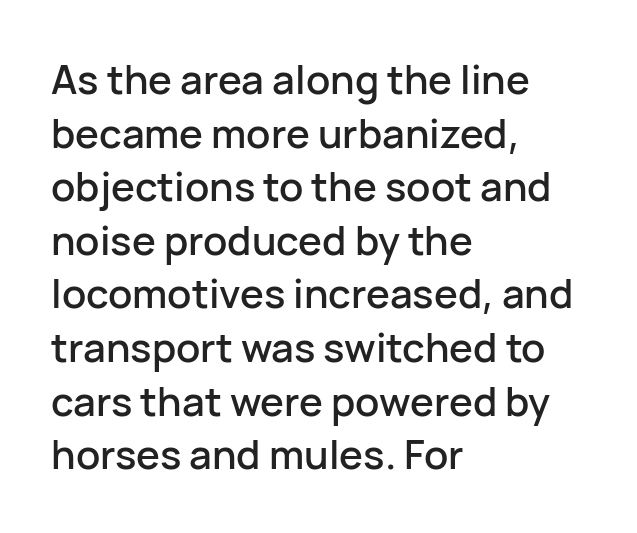
Whoever set this chose a conventional vertical rhythm. A typesetter would mark this as roman, not italic. Anything drawn beneath the words? Only blank space. Grotesque or geometric, the face here clearly has no serifs.
